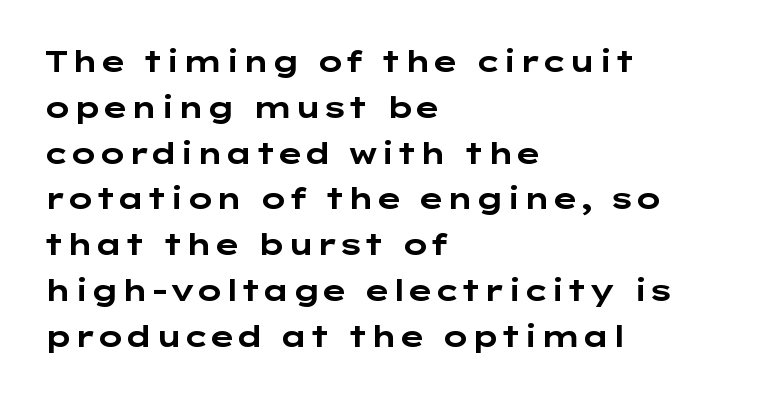
The image shows 29 px bold, wide sans-serif type, upright; set left-aligned, normal line spacing (1.58x), normal letter spacing, not underlined; low stroke contrast and a medium x-height.
